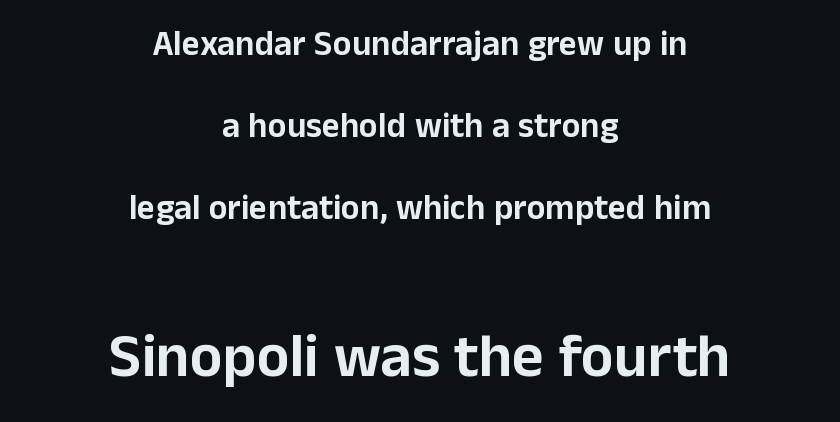
Nothing unusual about the tracking: characters are spaced as the font intends. Examine the stroke ends and you'll find no serifs. Which of the two is more prominent by size? The second, at the bottom. Proportional: the letters do not fall into vertical columns.
